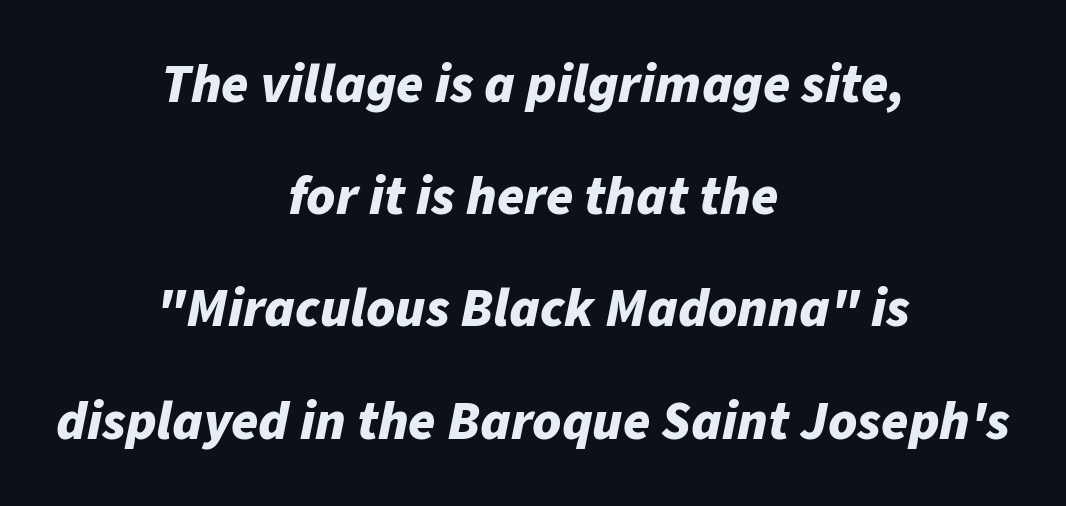
{"italic": "yes", "lean": "right", "slant_degrees": 11, "bold": "yes", "weight": "bold", "width": "normal", "stroke_contrast": "low", "x_height": "medium", "monospaced": "no", "underline": "no", "align": "center", "line_spacing": "loose", "line_spacing_ratio": 2.04, "letter_spacing": "normal", "letter_spacing_em": 0.0, "glyph_px": 55}
